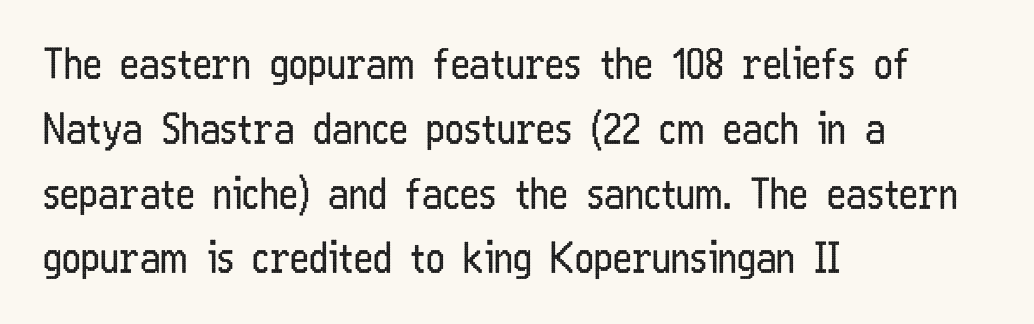
In terms of leading, this rendering sits right in the middle. Typographically, this falls in the sans-serif category. Characters follow at the spacing the type designer built in. Notice how the passage keeps a crisp vertical edge on the left only.
